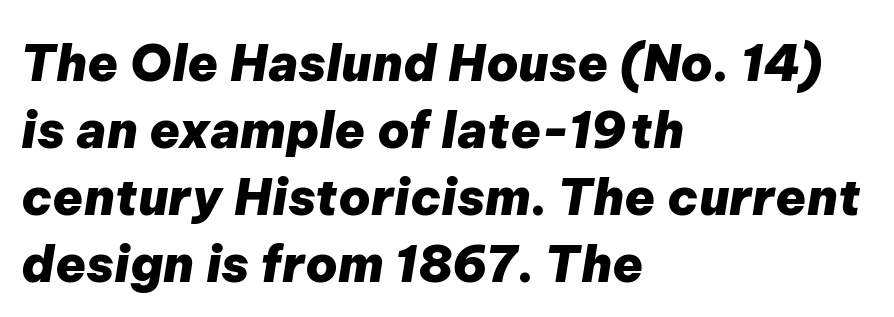
Is this a fixed-width face? No — the glyphs have proportional, varying widths. This rendering uses left alignment, leaving the right contour irregular. Observe the ordinary spacing: letters are neighbours, not strangers. Pretty heavy lettering here — definitely bold. Descender tails drop into unmarked territory.
